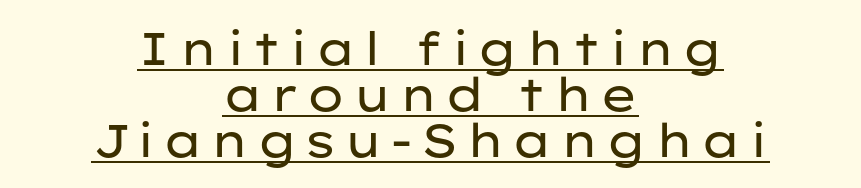
The image shows 46 px regular-weight, wide sans-serif type, upright; set centered, tight line spacing (1.0x), underlined; low stroke contrast and a medium x-height.
